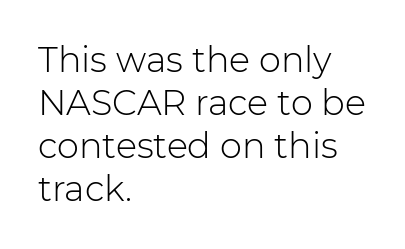
Honestly, the letter spacing is just normal — you wouldn't notice it. Rule under the text: the space is simply empty. Horizontally, the lines are justified to the leading edge only. In terms of letterform style, serifs are entirely absent. Character widths vary here, with narrow letters taking less room than wide ones. If you drew a line through each stem, it would be perfectly vertical.
